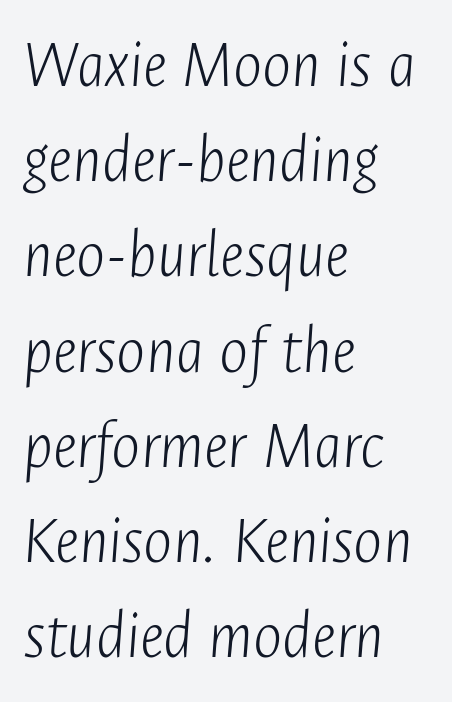
Q: Is the text bold? A: No.
Q: Is the text italic (slanted)? A: Yes, it leans right by about 4 degrees.
Q: Is the text underlined? A: No.
Q: How is the paragraph aligned? A: Left-aligned.
Q: Is the spacing between letters normal or unusually wide? A: Normal.
Q: Is the spacing between lines tight, normal or loose? A: Normal.
Q: Width (condensed, normal, or wide)? A: Condensed.
Q: Stroke contrast? A: Low.
Q: x-height? A: Medium.
Q: Monospaced? A: No.
